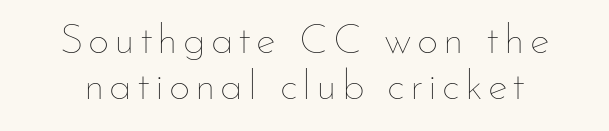
The image shows 42 px thin type, upright; set tight line spacing (1.09x), not underlined; low stroke contrast and a small x-height.
